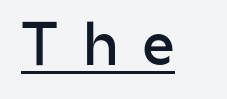
Q: Is the text bold? A: No.
Q: Is the text italic (slanted)? A: No, it is upright.
Q: Is the typeface a serif or a sans-serif typeface? A: Sans-serif.
Q: Is the text underlined? A: Yes.
Q: Is the spacing between letters normal or unusually wide? A: Unusually wide.
Q: Width (condensed, normal, or wide)? A: Normal.
Q: Stroke contrast? A: Low.
Q: x-height? A: Medium.
Q: Monospaced? A: No.
